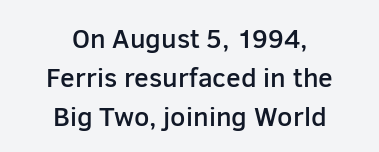
{"italic": "no", "bold": "semi", "underline": "no", "align": "center", "line_spacing": "normal", "line_spacing_ratio": 1.44, "letter_spacing": "normal", "letter_spacing_em": 0.0, "glyph_px": 27}
